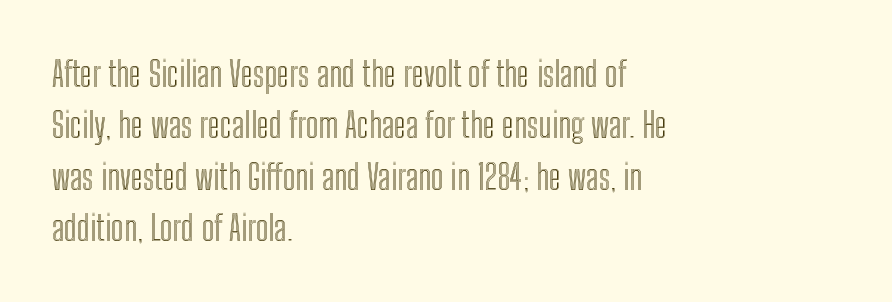
Q: Is the text italic (slanted)? A: No, it is upright.
Q: Is the text underlined? A: No.
Q: How is the paragraph aligned? A: Left-aligned.
Q: Is the spacing between letters normal or unusually wide? A: Normal.
Q: Is the spacing between lines tight, normal or loose? A: Normal.
Q: Width (condensed, normal, or wide)? A: Condensed.
Q: x-height? A: Medium.
Q: Monospaced? A: No.
